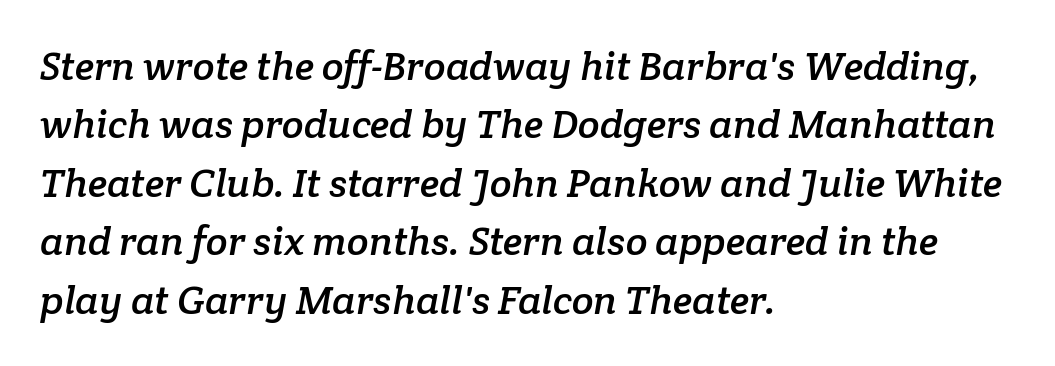
{"serif": "yes", "width": "normal", "stroke_contrast": "low", "x_height": "medium", "monospaced": "no", "underline": "no", "align": "left", "line_spacing": "normal", "line_spacing_ratio": 1.46, "letter_spacing": "normal", "letter_spacing_em": 0.0, "glyph_px": 40}
